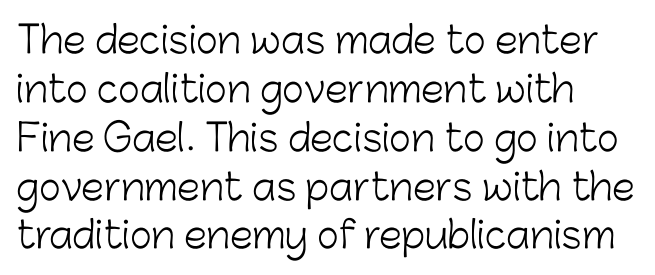
The image shows 37 px light sans-serif type, upright; set left-aligned, normal line spacing (1.32x), normal letter spacing, not underlined; low stroke contrast and a medium x-height.
